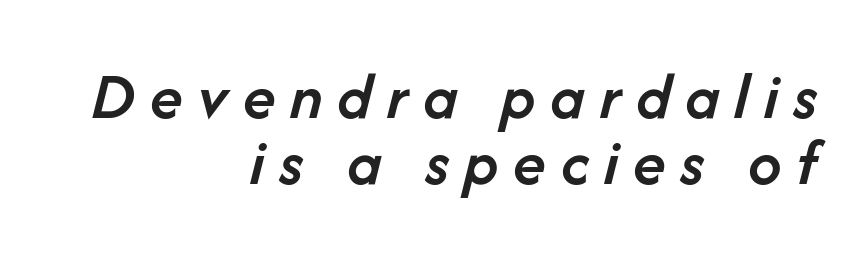
The image shows 67 px semibold type, italic (leaning right); set right-aligned, tight line spacing (0.99x), unusually wide letter spacing (+0.22 em), not underlined; low stroke contrast and a medium x-height.
